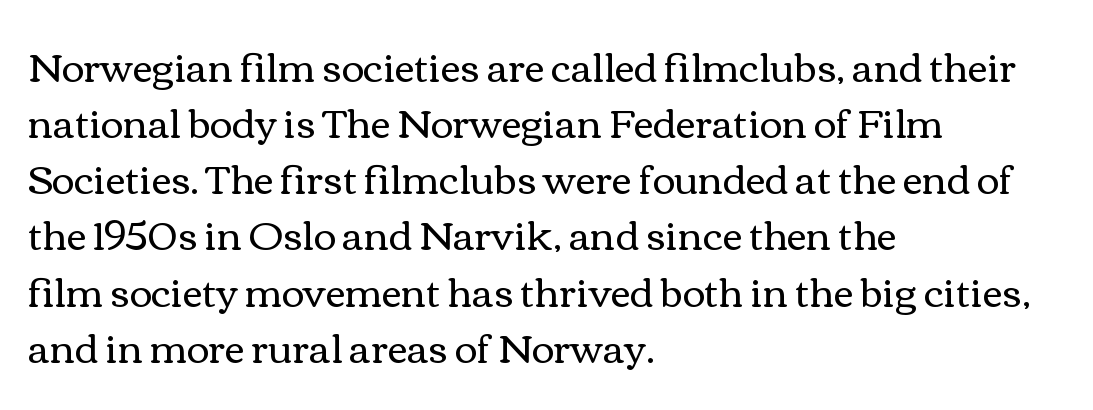
Italic: no, the glyphs are upright roman. A classic flush-left, rag-right setting is used for this passage. The characters are drawn with everyday or finer stroke widths. Type without underlining. A typesetter would call this proportional, since set widths differ per character. Compared with typical body copy, the letter spacing here is the same.
